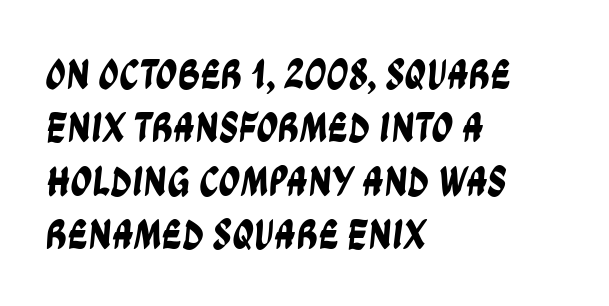
Q: Is the typeface a serif or a sans-serif typeface? A: Sans-serif.
Q: Is the text underlined? A: No.
Q: How is the paragraph aligned? A: Left-aligned.
Q: Is the spacing between letters normal or unusually wide? A: Normal.
Q: Width (condensed, normal, or wide)? A: Condensed.
Q: Stroke contrast? A: Low.
Q: x-height? A: Large.
Q: Monospaced? A: No.
